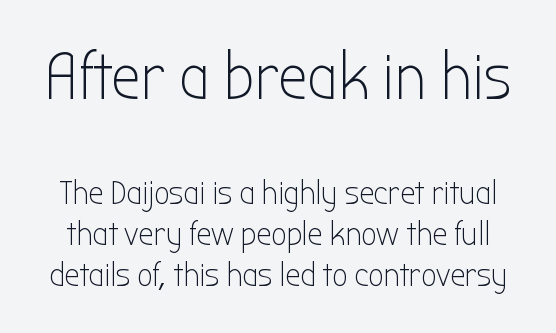
The image shows 67 px light, condensed sans-serif type, upright; set line spacing 1.21x, normal letter spacing, not underlined; the first (top) block is 1.97x larger; low stroke contrast and a medium x-height.
